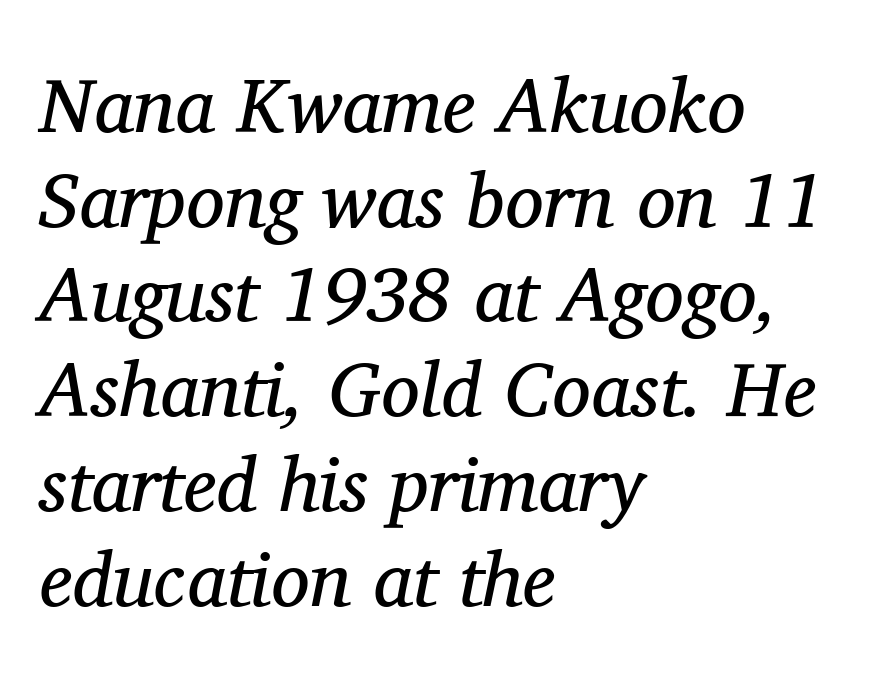
A light-to-regular cut is what we see here. Here the designer chose a conventional face with non-uniform glyph widths. You could call the tracking neutral — neither tight nor loose. Only glyphs here, with clear space below each row. Look at the bottom of the vertical strokes: they flare into serifs here.
